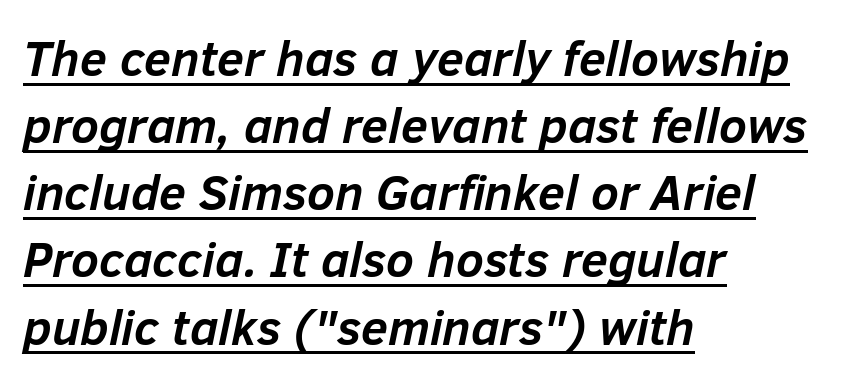
{"italic": "yes", "lean": "right", "slant_degrees": 12, "bold": "yes", "weight": "semibold", "width": "normal", "stroke_contrast": "low", "x_height": "medium", "monospaced": "no", "underline": "yes", "align": "left", "line_spacing": "normal", "line_spacing_ratio": 1.37, "letter_spacing": "normal", "letter_spacing_em": 0.0, "glyph_px": 49}
